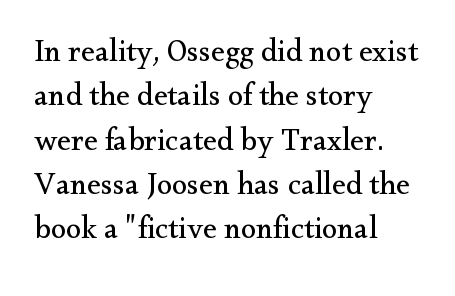
{"serif": "yes", "italic": "no", "bold": "no", "weight": "regular", "width": "normal", "stroke_contrast": "medium", "x_height": "small", "monospaced": "no", "underline": "no", "align": "left", "line_spacing": "normal", "line_spacing_ratio": 1.43, "letter_spacing": "normal", "letter_spacing_em": 0.0, "glyph_px": 31}
